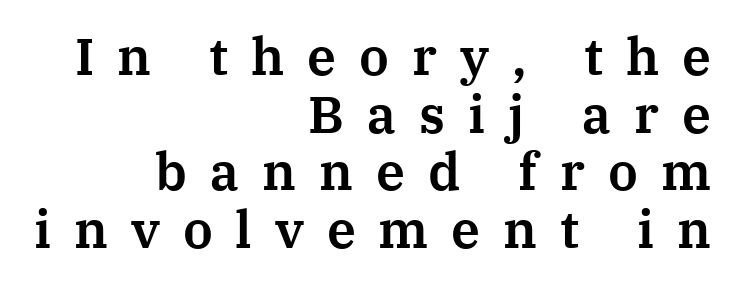
The image shows 52 px serif type, upright; set right-aligned, tight line spacing (1.11x), unusually wide letter spacing (+0.44 em), not underlined; medium stroke contrast and a medium x-height.
